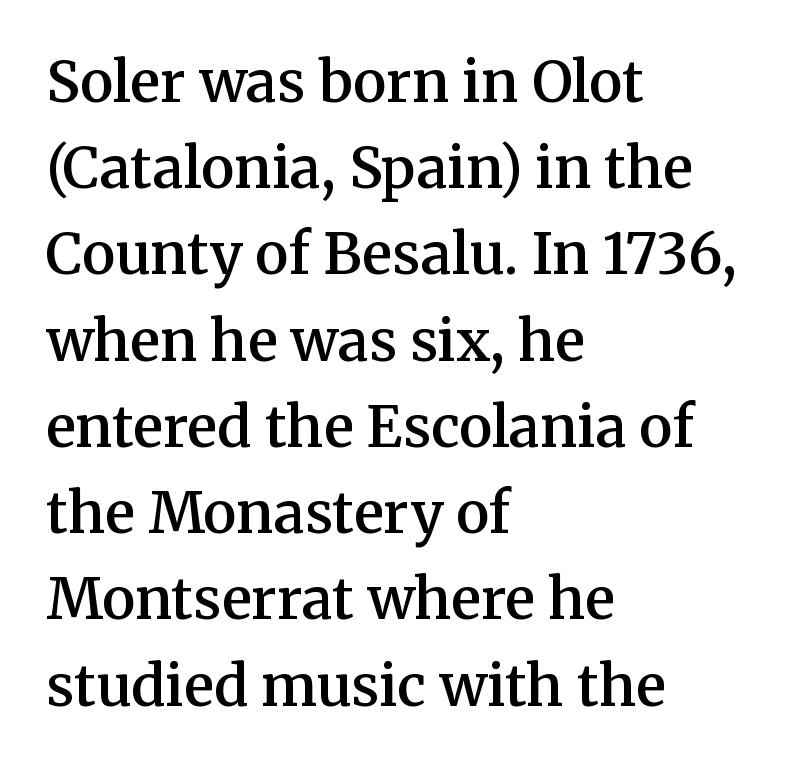
Q: Is the text bold? A: Semi-bold.
Q: Is the text italic (slanted)? A: No, it is upright.
Q: Is the typeface a serif or a sans-serif typeface? A: Serif.
Q: Is the text underlined? A: No.
Q: How is the paragraph aligned? A: Left-aligned.
Q: Is the spacing between letters normal or unusually wide? A: Normal.
Q: Is the spacing between lines tight, normal or loose? A: Normal.
Q: Width (condensed, normal, or wide)? A: Normal.
Q: Stroke contrast? A: Medium.
Q: x-height? A: Medium.
Q: Monospaced? A: No.
